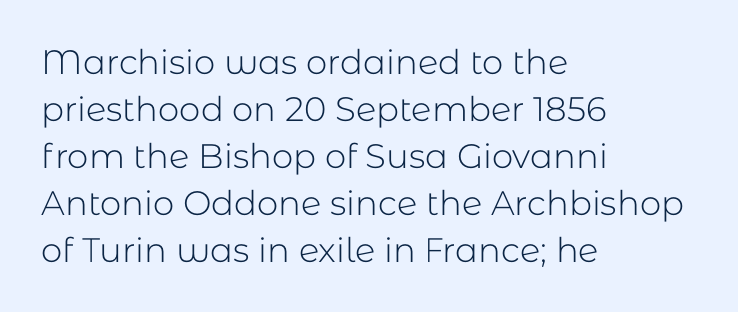
Q: Is the text bold? A: No.
Q: Is the text italic (slanted)? A: No, it is upright.
Q: Is the typeface a serif or a sans-serif typeface? A: Sans-serif.
Q: Is the text underlined? A: No.
Q: How is the paragraph aligned? A: Left-aligned.
Q: Is the spacing between letters normal or unusually wide? A: Normal.
Q: Is the spacing between lines tight, normal or loose? A: Normal.
Q: Width (condensed, normal, or wide)? A: Normal.
Q: Stroke contrast? A: Low.
Q: x-height? A: Medium.
Q: Monospaced? A: No.
